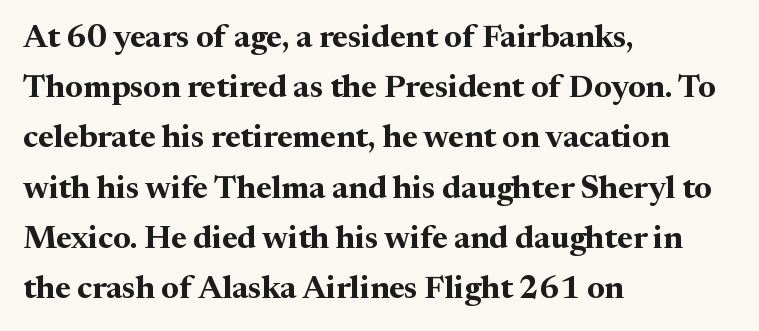
The image shows 32 px bold serif type, upright; set left-aligned, normal line spacing (1.57x), normal letter spacing, not underlined; medium stroke contrast and a medium x-height.
